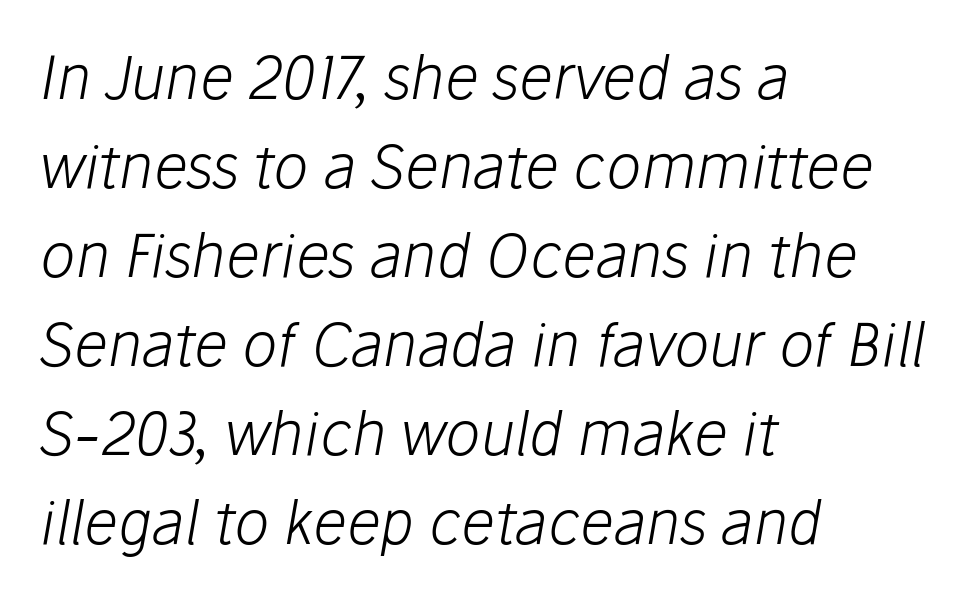
{"italic": "yes", "lean": "right", "slant_degrees": 10, "bold": "no", "weight": "light", "width": "normal", "stroke_contrast": "low", "x_height": "medium", "monospaced": "no", "underline": "no", "align": "left", "line_spacing": "normal", "line_spacing_ratio": 1.51, "letter_spacing": "normal", "letter_spacing_em": 0.0, "glyph_px": 59}
